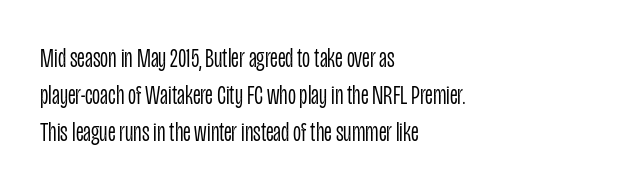
{"serif": "no", "italic": "no", "bold": "no", "weight": "light", "width": "condensed", "stroke_contrast": "low", "x_height": "large", "monospaced": "no", "underline": "no", "align": "left", "line_spacing": "normal", "line_spacing_ratio": 1.33, "letter_spacing": "normal", "letter_spacing_em": 0.0, "glyph_px": 28}
